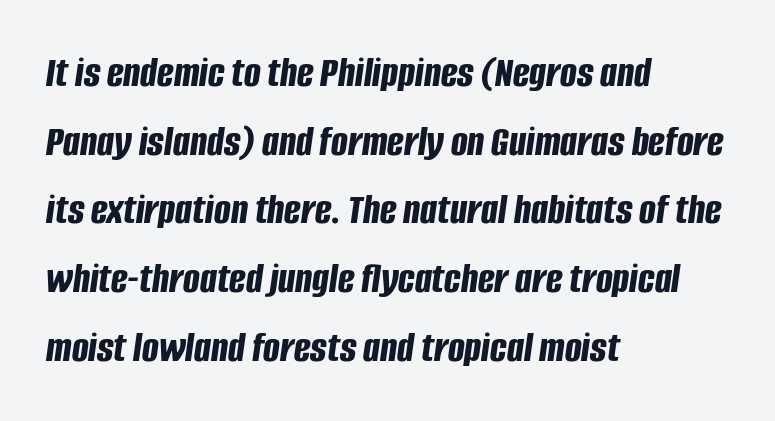
This sample has the flowing, uneven cadence of proportional lettering. Is the type slanted? Yes — the strokes lean at a clear angle. Any mark beneath the type? The region is blank. The face used here is rendered with its standard letterfit. Summary of vertical rhythm: regular, with standard interline spacing.
